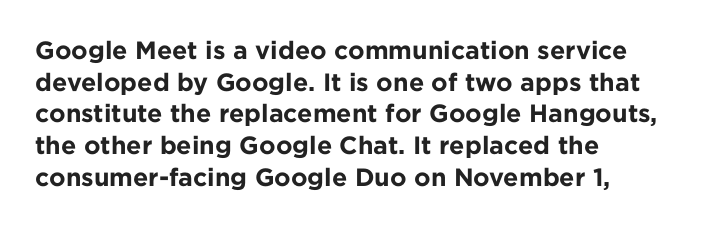
The image shows 25 px bold type, upright; set left-aligned, normal line spacing (1.27x), normal letter spacing, not underlined.
